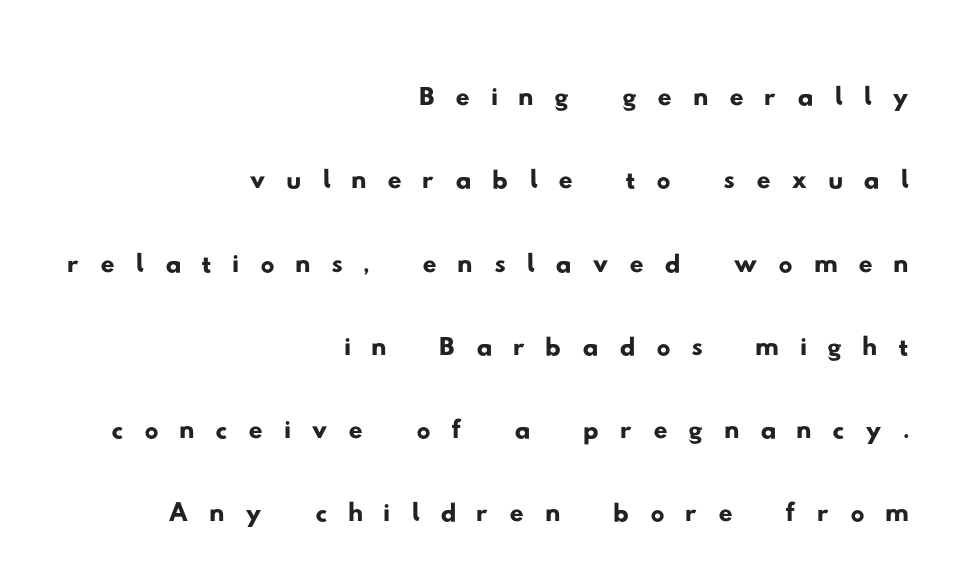
Q: Is the typeface a serif or a sans-serif typeface? A: Sans-serif.
Q: Is the text underlined? A: No.
Q: How is the paragraph aligned? A: Right-aligned.
Q: Is the spacing between letters normal or unusually wide? A: Unusually wide.
Q: Width (condensed, normal, or wide)? A: Wide.
Q: Stroke contrast? A: Low.
Q: x-height? A: Small.
Q: Monospaced? A: No.
